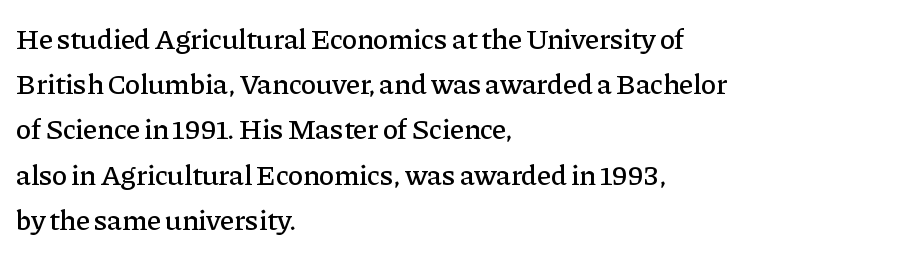
The image shows 29 px serif type, upright; set left-aligned, normal line spacing (1.56x), normal letter spacing, not underlined; low stroke contrast and a medium x-height.
